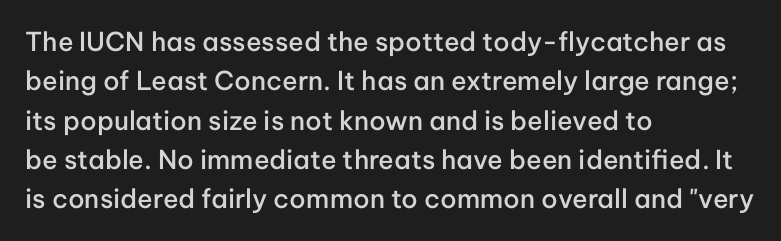
Q: Is the text bold? A: Semi-bold.
Q: Is the text italic (slanted)? A: No, it is upright.
Q: Is the text underlined? A: No.
Q: How is the paragraph aligned? A: Left-aligned.
Q: Is the spacing between letters normal or unusually wide? A: Normal.
Q: Is the spacing between lines tight, normal or loose? A: Normal.
